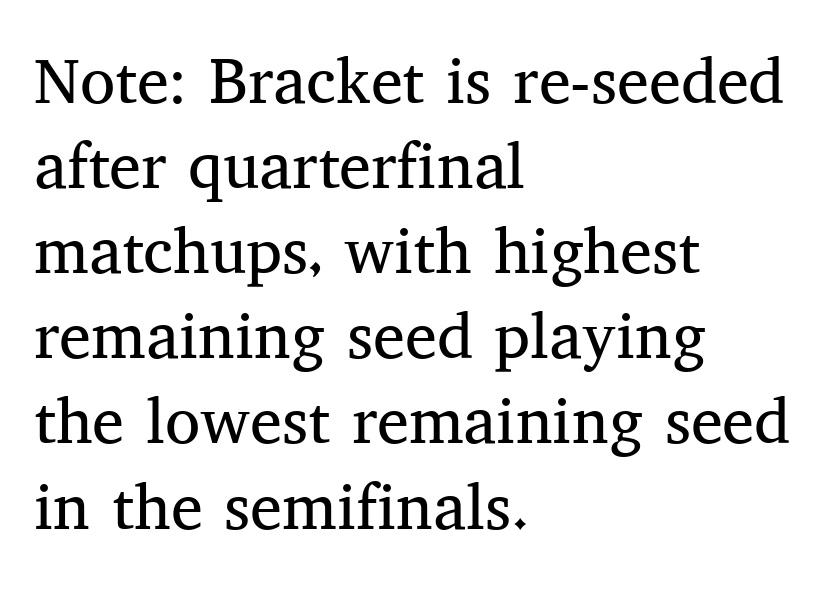
The image shows 64 px regular-weight serif type, upright; set left-aligned, normal line spacing (1.33x), normal letter spacing, not underlined; medium stroke contrast and a medium x-height.
